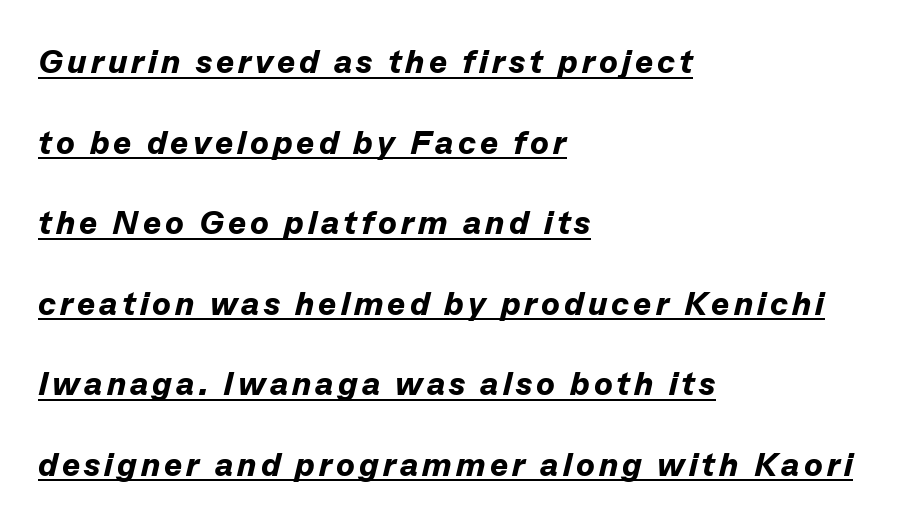
The string is rendered with underlining switched on. Horizontally, the lines are justified to the leading edge only. The face used here has the dense, thick strokes of a bold. The glyphs look as if they've been sheared to an angle. This sample has the flowing, uneven cadence of proportional lettering. The rendering uses a large line-height, opening up the rows.
